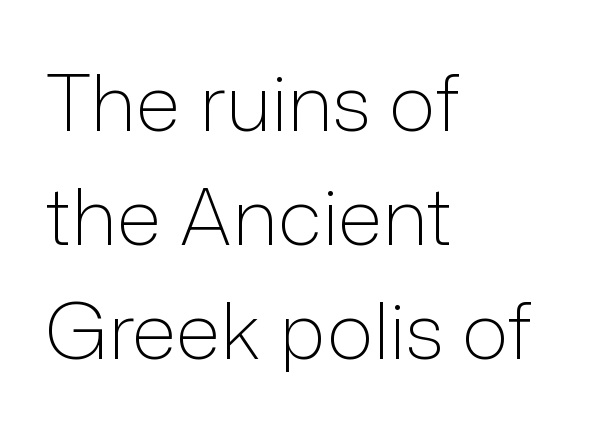
Q: Is the text bold? A: No.
Q: Is the text italic (slanted)? A: No, it is upright.
Q: Is the typeface a serif or a sans-serif typeface? A: Sans-serif.
Q: Is the text underlined? A: No.
Q: How is the paragraph aligned? A: Left-aligned.
Q: Is the spacing between letters normal or unusually wide? A: Normal.
Q: Is the spacing between lines tight, normal or loose? A: Normal.
Q: Width (condensed, normal, or wide)? A: Normal.
Q: Stroke contrast? A: Low.
Q: x-height? A: Medium.
Q: Monospaced? A: No.
